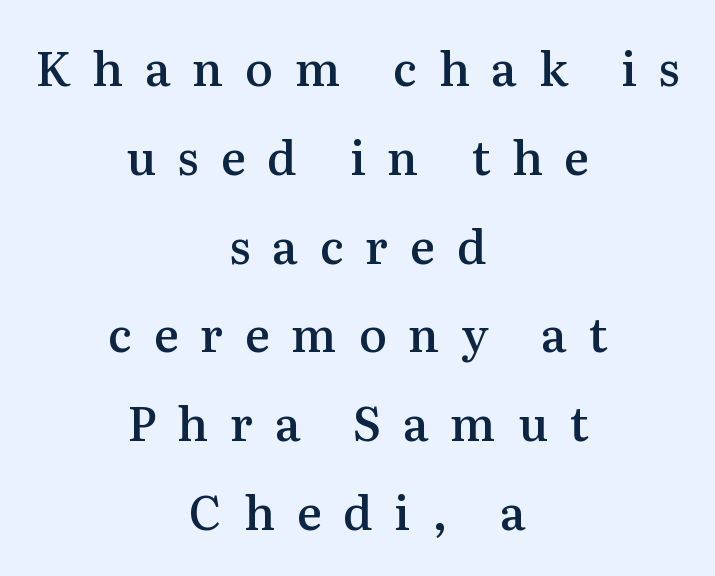
Q: Is the text bold? A: Semi-bold.
Q: Is the text italic (slanted)? A: No, it is upright.
Q: Is the typeface a serif or a sans-serif typeface? A: Serif.
Q: Is the text underlined? A: No.
Q: How is the paragraph aligned? A: Centered.
Q: Is the spacing between letters normal or unusually wide? A: Unusually wide.
Q: Width (condensed, normal, or wide)? A: Normal.
Q: Stroke contrast? A: Medium.
Q: x-height? A: Medium.
Q: Monospaced? A: No.
